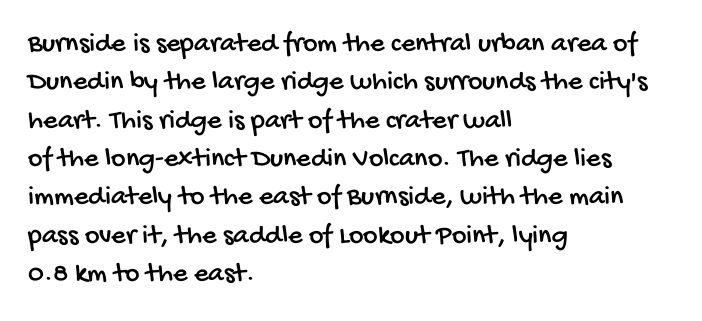
The image shows 28 px condensed sans-serif type; set left-aligned, normal line spacing (1.37x), normal letter spacing, not underlined; low stroke contrast and a large x-height.
